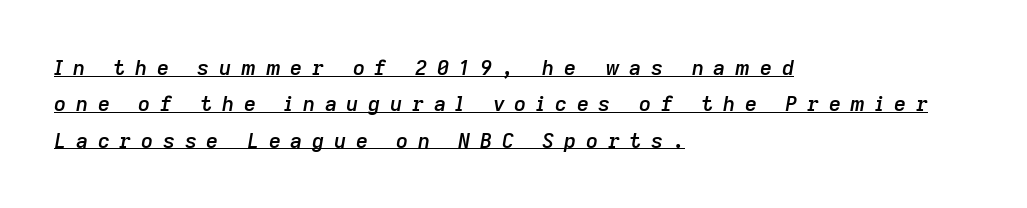
The image shows 21 px text type, italic (leaning right); set left-aligned, line spacing 1.73x, unusually wide letter spacing (+0.46 em), underlined.
